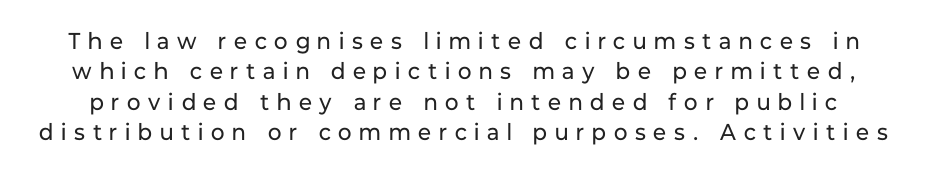
{"italic": "no", "bold": "no", "underline": "no", "line_spacing": "normal", "line_spacing_ratio": 1.32, "letter_spacing": "wide", "letter_spacing_em": 0.34, "glyph_px": 23}
